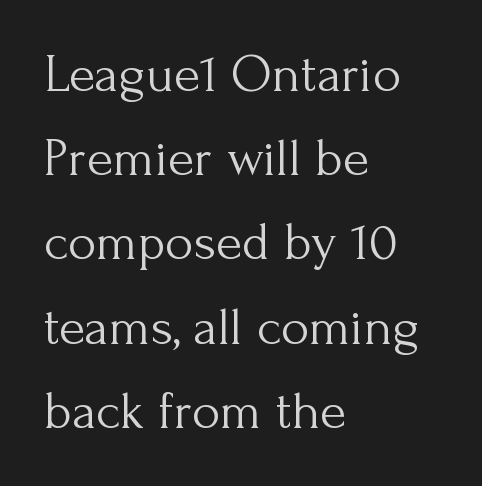
{"serif": "yes", "italic": "no", "bold": "no", "weight": "light", "width": "normal", "stroke_contrast": "medium", "x_height": "small", "monospaced": "no", "underline": "no", "align": "left", "line_spacing": "normal", "line_spacing_ratio": 1.56, "letter_spacing": "normal", "letter_spacing_em": 0.0, "glyph_px": 54}
